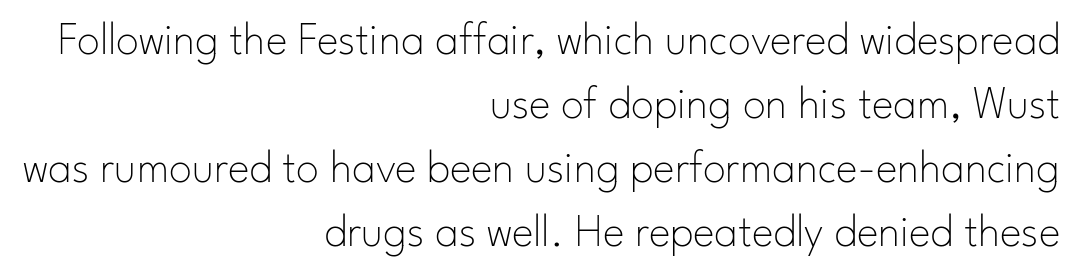
The image shows 46 px thin sans-serif type, upright; set right-aligned, normal line spacing (1.39x), normal letter spacing, not underlined; low stroke contrast and a small x-height.
